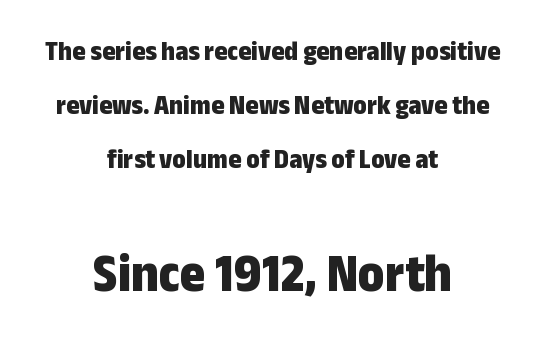
Q: Is the text bold? A: Yes.
Q: Is the text italic (slanted)? A: No, it is upright.
Q: Is the typeface a serif or a sans-serif typeface? A: Sans-serif.
Q: Is the text underlined? A: No.
Q: How is the paragraph aligned? A: Centered.
Q: Is the spacing between letters normal or unusually wide? A: Normal.
Q: Is the spacing between lines tight, normal or loose? A: Loose.
Q: Which block of text is set in a larger size, the first (top) or the second (bottom)? A: The second (bottom) one.
Q: Width (condensed, normal, or wide)? A: Condensed.
Q: Stroke contrast? A: Low.
Q: x-height? A: Medium.
Q: Monospaced? A: No.
